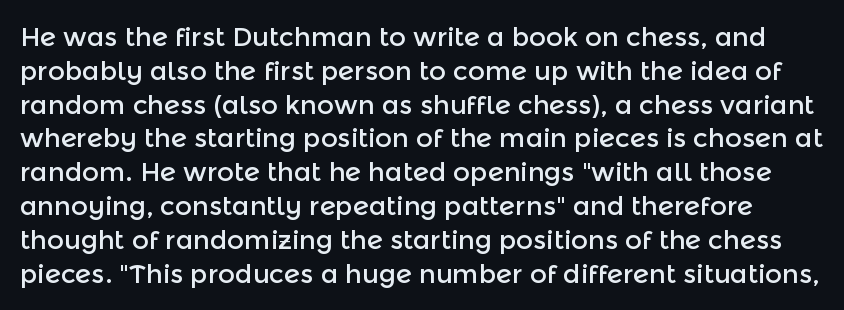
Reading down the column, the eye jumps a familiar distance to each next line. Italic? Not at all — the glyphs are vertical. Characters follow at the spacing the type designer built in. The zone under the glyphs is completely vacant.
